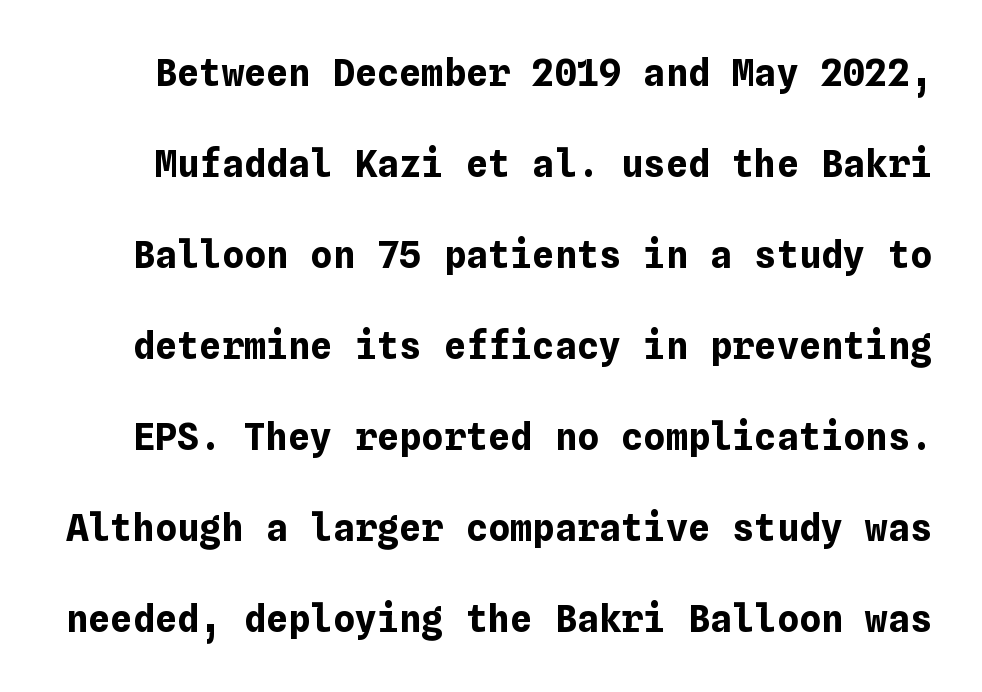
The image shows 37 px bold type, upright; set loose line spacing (2.46x), normal letter spacing, not underlined; low stroke contrast and a medium x-height.
